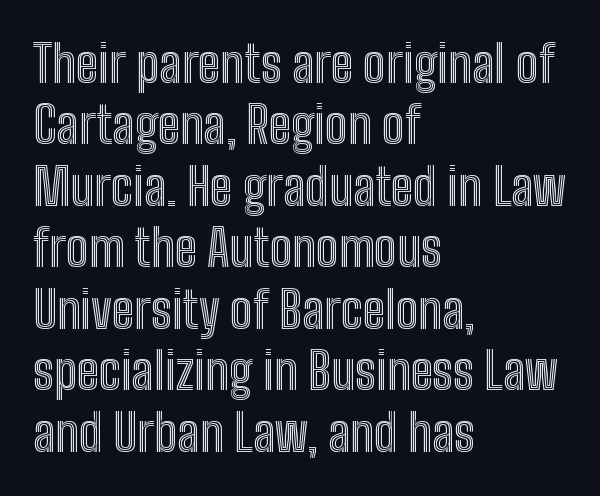
Q: Is the text italic (slanted)? A: No, it is upright.
Q: Is the text underlined? A: No.
Q: How is the paragraph aligned? A: Left-aligned.
Q: Is the spacing between letters normal or unusually wide? A: Normal.
Q: Width (condensed, normal, or wide)? A: Condensed.
Q: x-height? A: Medium.
Q: Monospaced? A: No.
